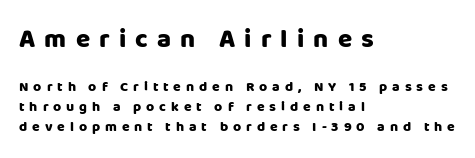
Q: Is the text bold? A: Yes.
Q: Is the text italic (slanted)? A: No, it is upright.
Q: Is the text underlined? A: No.
Q: How is the paragraph aligned? A: Left-aligned.
Q: Is the spacing between letters normal or unusually wide? A: Unusually wide.
Q: Is the spacing between lines tight, normal or loose? A: Normal.
Q: Which block of text is set in a larger size, the first (top) or the second (bottom)? A: The first (top) one.
